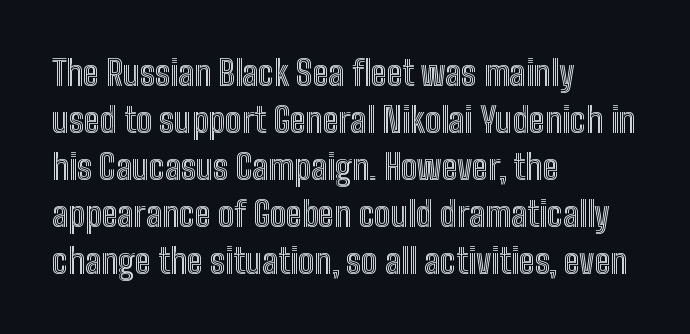
{"italic": "no", "width": "condensed", "x_height": "medium", "monospaced": "no", "underline": "no", "align": "left", "line_spacing": "normal", "line_spacing_ratio": 1.38, "letter_spacing": "normal", "letter_spacing_em": 0.0, "glyph_px": 34}
